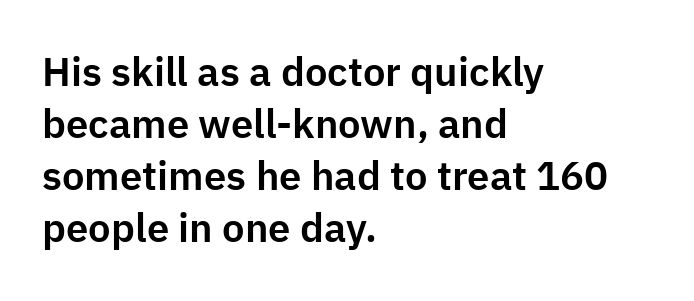
{"serif": "no", "italic": "no", "width": "normal", "stroke_contrast": "low", "x_height": "medium", "monospaced": "no", "underline": "no", "align": "left", "line_spacing": "normal", "line_spacing_ratio": 1.3, "letter_spacing": "normal", "letter_spacing_em": 0.0, "glyph_px": 40}
